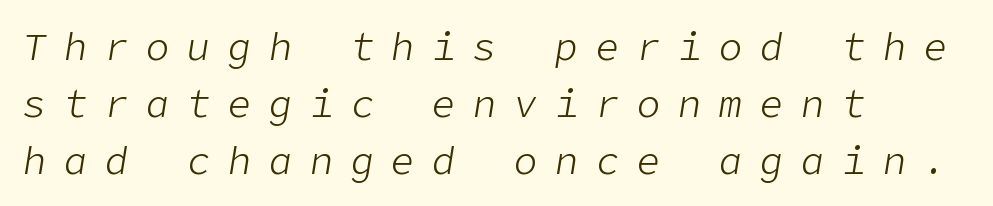
The image shows 39 px light type, italic (leaning right); set left-aligned, normal line spacing (1.46x), unusually wide letter spacing (+0.45 em), not underlined; low stroke contrast and a medium x-height.
